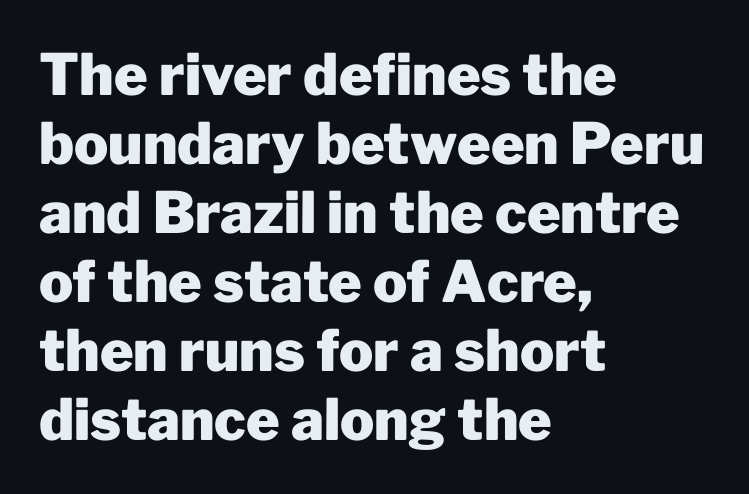
{"serif": "no", "italic": "no", "bold": "yes", "weight": "heavy", "width": "normal", "stroke_contrast": "low", "x_height": "medium", "monospaced": "no", "underline": "no", "align": "left", "line_spacing_ratio": 1.21, "letter_spacing": "normal", "letter_spacing_em": 0.0, "glyph_px": 57}
